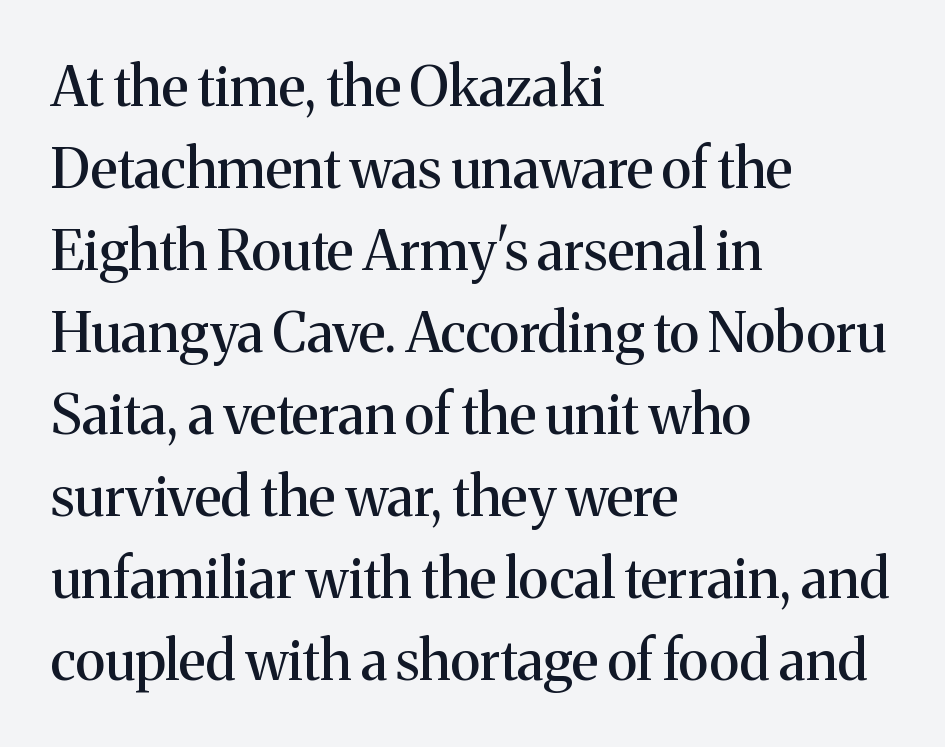
Each line starts at the same left margin while the right side varies. Students, observe: this is what conventionally led text looks like. These lines keep a tight, regular rhythm from letter to letter. Looks like regular typesetting: each glyph gets only the width it needs. The space beneath each line is pristine and unruled. The font's upright variant was chosen for this text.
